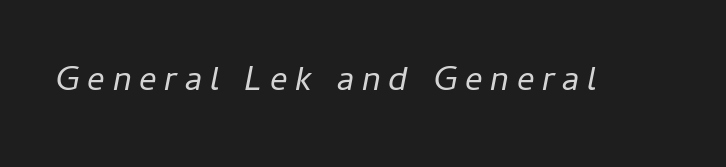
These lines have a slow, spaced-out rhythm from letter to letter. Ink coverage per letter is moderate at most. The letters advance in unequal steps, a hallmark of proportional type. Decoration check: the copy has no underline.
